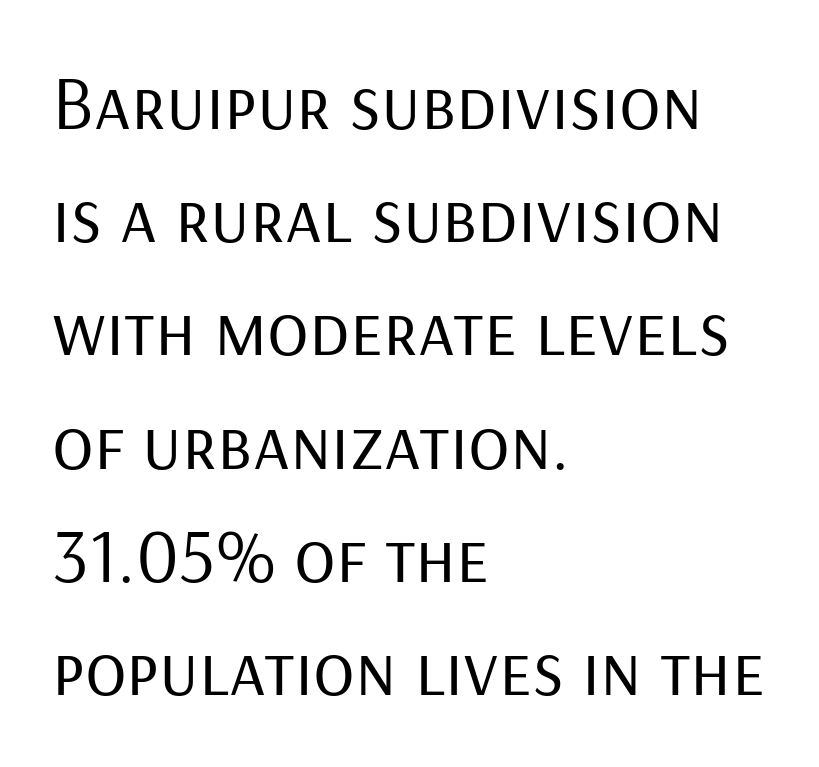
The image shows 77 px regular-weight sans-serif type, upright; set left-aligned, normal line spacing (1.47x), normal letter spacing, not underlined; low stroke contrast and a medium x-height.
